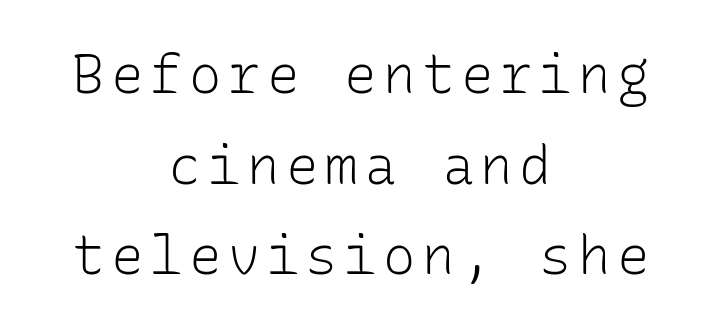
The image shows 54 px light sans-serif type, upright, monospaced; set centered, normal line spacing (1.68x), not underlined; low stroke contrast and a medium x-height.
